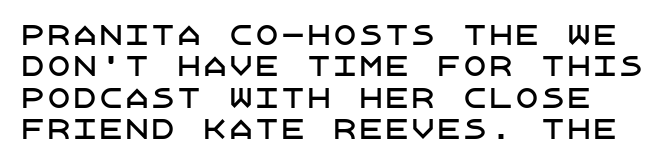
Posture: vertical. Compared with typical body copy, the letter spacing here is the same. Plain, unruled lines of type.
